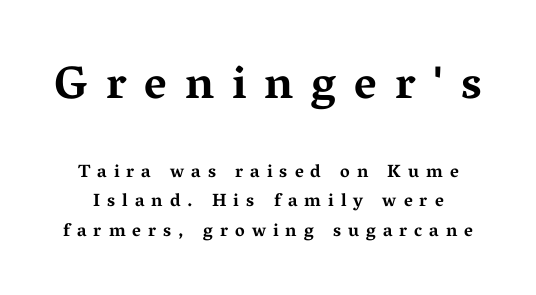
{"serif": "yes", "italic": "no", "bold": "yes", "weight": "bold", "width": "wide", "stroke_contrast": "medium", "x_height": "medium", "monospaced": "no", "underline": "no", "line_spacing": "normal", "line_spacing_ratio": 1.62, "letter_spacing": "wide", "letter_spacing_em": 0.39, "larger_block": "first", "size_ratio": 2.56, "glyph_px": 46}
